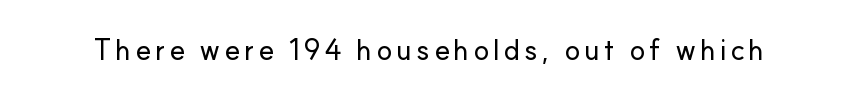
The image shows 29 px sans-serif type, upright; set not underlined; low stroke contrast and a small x-height.
